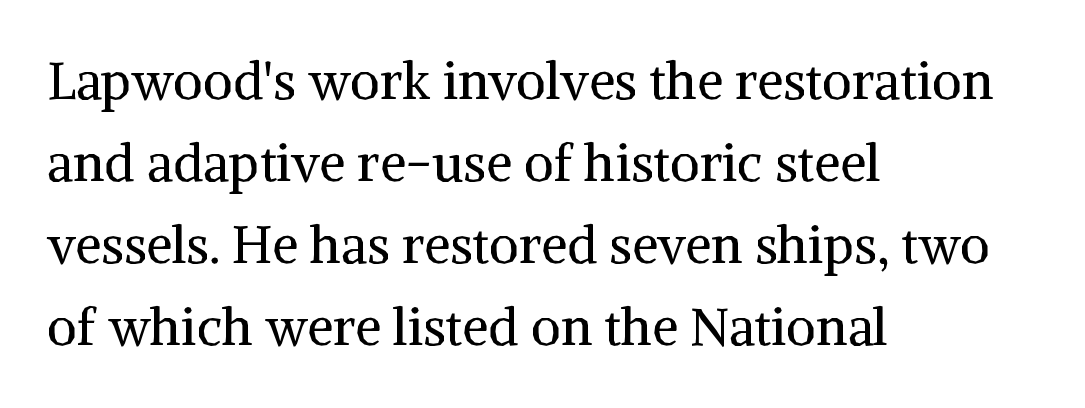
{"serif": "yes", "italic": "no", "bold": "no", "weight": "regular", "width": "normal", "stroke_contrast": "medium", "x_height": "medium", "monospaced": "no", "underline": "no", "align": "left", "line_spacing": "normal", "line_spacing_ratio": 1.58, "letter_spacing": "normal", "letter_spacing_em": 0.0, "glyph_px": 52}
